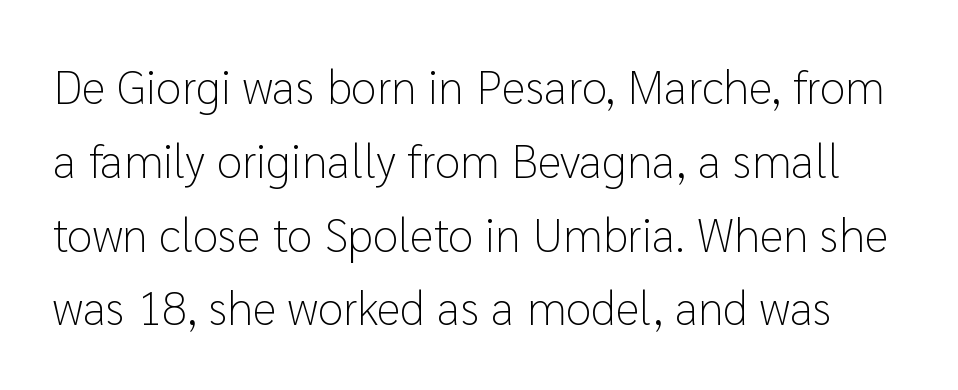
Q: Is the text bold? A: No.
Q: Is the text italic (slanted)? A: No, it is upright.
Q: Is the typeface a serif or a sans-serif typeface? A: Sans-serif.
Q: Is the text underlined? A: No.
Q: Is the spacing between letters normal or unusually wide? A: Normal.
Q: Is the spacing between lines tight, normal or loose? A: Normal.
Q: Width (condensed, normal, or wide)? A: Normal.
Q: Stroke contrast? A: Low.
Q: x-height? A: Medium.
Q: Monospaced? A: No.
